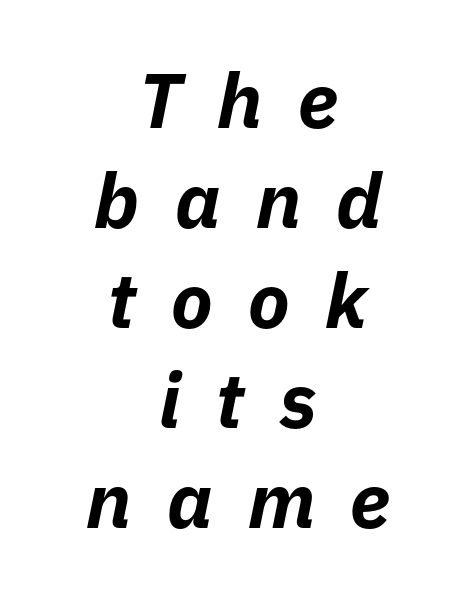
The image shows 77 px bold type, italic (leaning right); set centered, normal line spacing (1.3x), unusually wide letter spacing (+0.46 em), not underlined; low stroke contrast and a medium x-height.
